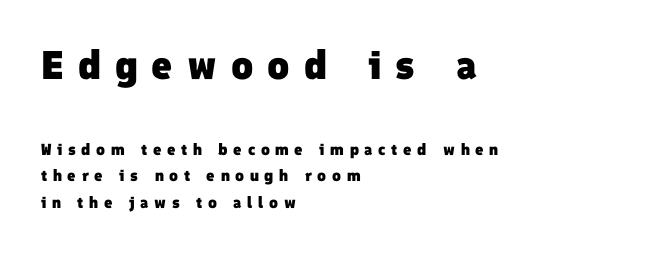
The image shows 40 px heavy sans-serif type; set left-aligned, normal line spacing (1.65x), unusually wide letter spacing (+0.35 em), not underlined; the first (top) block is 2.5x larger; low stroke contrast and a medium x-height.
